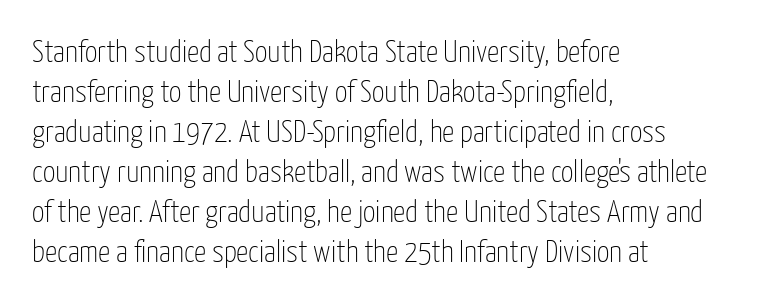
The image shows 31 px thin, condensed sans-serif type, upright; set left-aligned, normal line spacing (1.29x), normal letter spacing, not underlined; low stroke contrast and a medium x-height.
